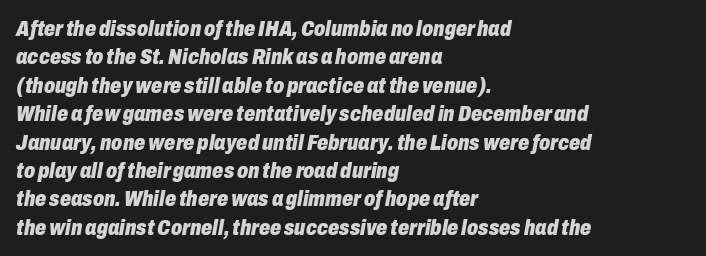
No word sits above an underline. Thick stems and heavy bowls — unmistakably bold. The text carries the slant typical of an italic or oblique font. All the whitespace from short lines collects on the right. The type is set solid horizontally, with unmodified tracking.
